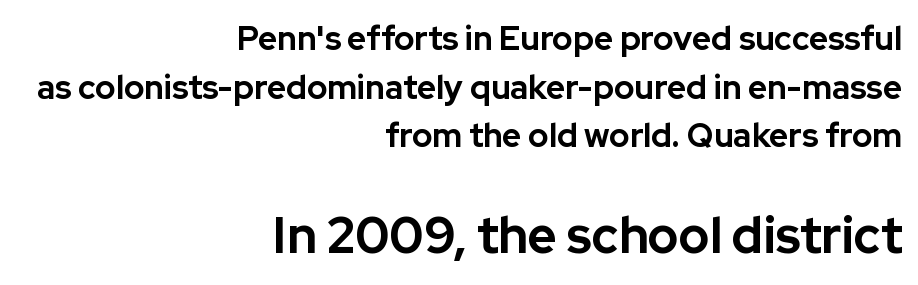
The image shows 50 px bold sans-serif type, upright; set right-aligned, normal line spacing (1.47x), normal letter spacing, not underlined; the second (bottom) block is 1.52x larger; low stroke contrast and a medium x-height.
